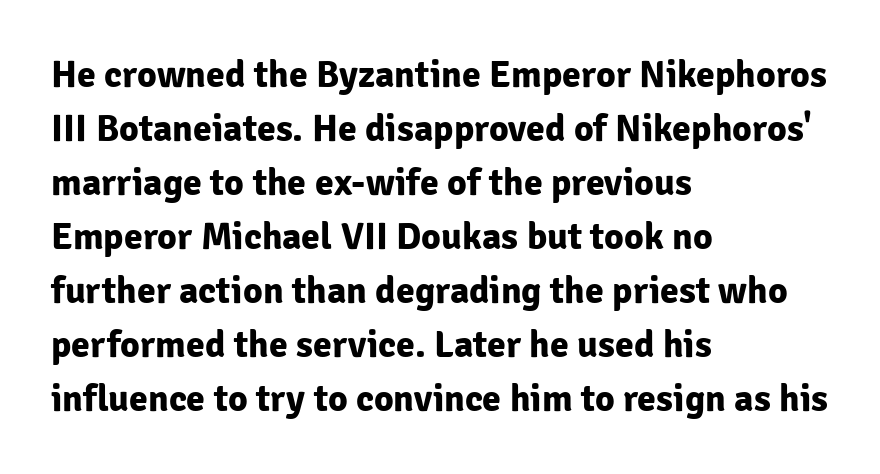
Q: Is the text bold? A: Yes.
Q: Is the text italic (slanted)? A: No, it is upright.
Q: Is the typeface a serif or a sans-serif typeface? A: Sans-serif.
Q: Is the text underlined? A: No.
Q: How is the paragraph aligned? A: Left-aligned.
Q: Is the spacing between letters normal or unusually wide? A: Normal.
Q: Is the spacing between lines tight, normal or loose? A: Normal.
Q: Width (condensed, normal, or wide)? A: Normal.
Q: Stroke contrast? A: Low.
Q: x-height? A: Medium.
Q: Monospaced? A: No.
